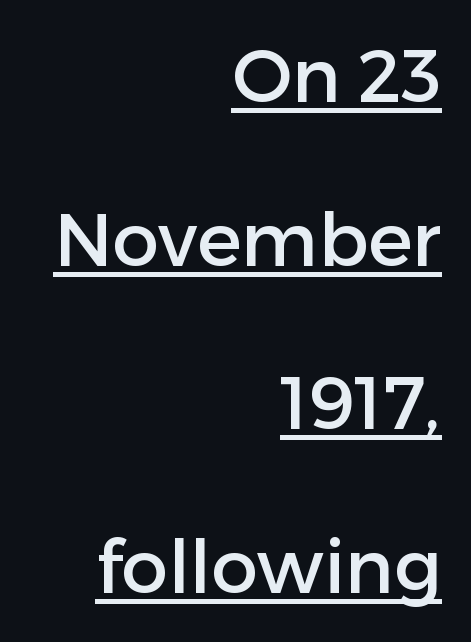
Honestly, the rows look like they've been pulled way apart. Note the varied advance widths — an 'i' is clearly narrower than an 'm'. Caption: lettering with a line underneath. You can tell it's not italic because the verticals are truly vertical. Notice how the passage keeps a crisp vertical edge on the right only. These lines keep a tight, regular rhythm from letter to letter.
